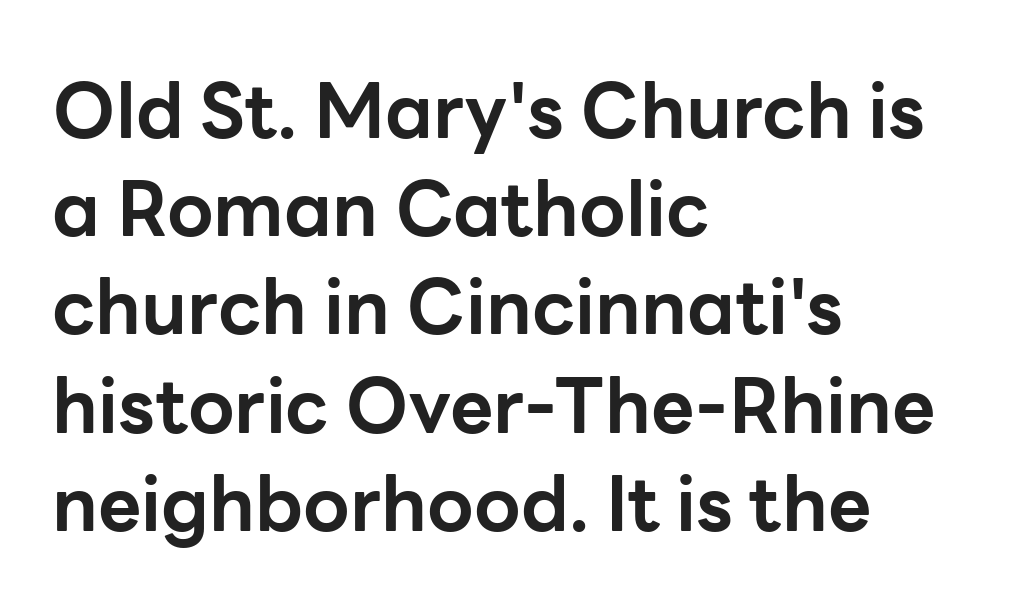
{"serif": "no", "italic": "no", "bold": "yes", "weight": "bold", "width": "normal", "stroke_contrast": "low", "x_height": "medium", "monospaced": "no", "underline": "no", "align": "left", "line_spacing": "normal", "line_spacing_ratio": 1.31, "letter_spacing": "normal", "letter_spacing_em": 0.0, "glyph_px": 75}
